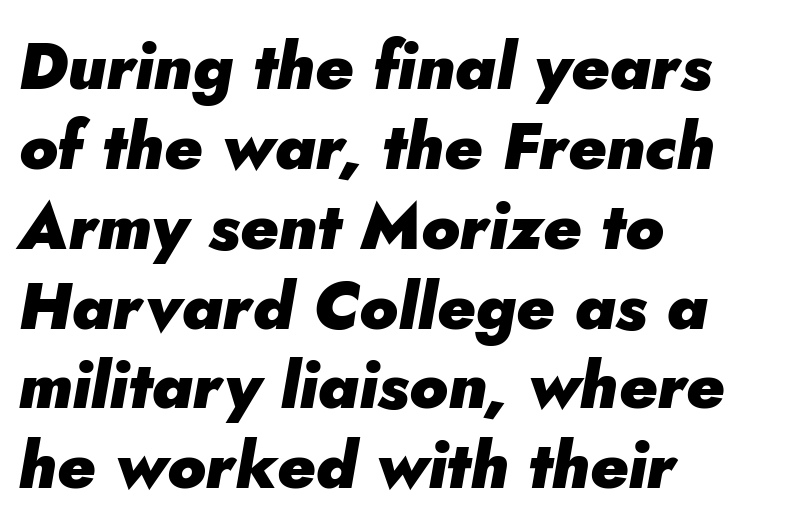
Q: Is the text bold? A: Yes.
Q: Is the text italic (slanted)? A: Yes, it leans right by about 5 degrees.
Q: Is the text underlined? A: No.
Q: How is the paragraph aligned? A: Left-aligned.
Q: Is the spacing between letters normal or unusually wide? A: Normal.
Q: Width (condensed, normal, or wide)? A: Normal.
Q: Stroke contrast? A: Low.
Q: x-height? A: Small.
Q: Monospaced? A: No.
